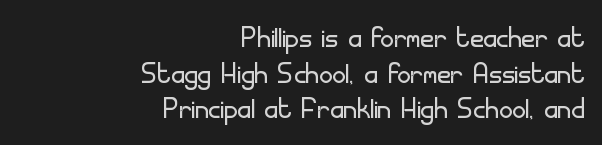
The compositor pushed each line to the right boundary. Bold? No — there's no thickening of the strokes. There is no visible air inserted between adjacent glyphs. Lines of text with bare space underneath. Does the lettering tilt? It doesn't — this is upright. A typesetter would call this leading minimal, almost set solid.
